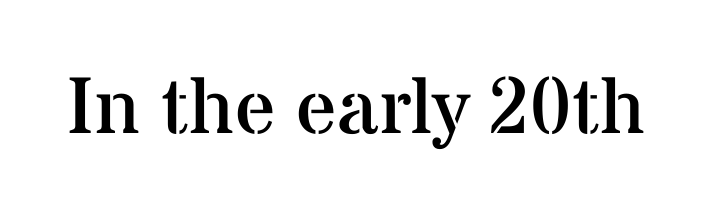
The image shows 80 px regular-weight serif type, upright; set normal letter spacing, not underlined; medium stroke contrast and a medium x-height.
